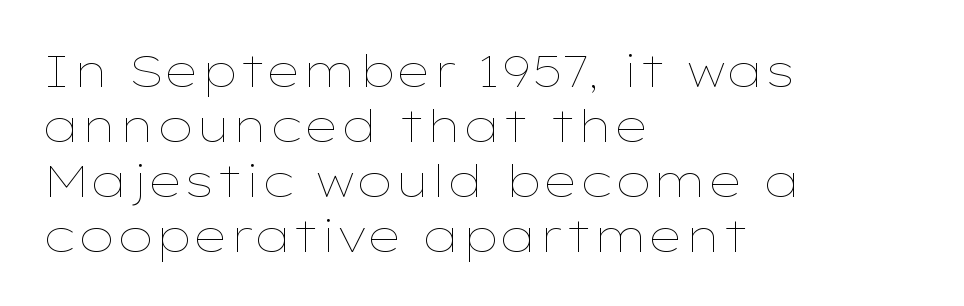
Q: Is the text bold? A: No.
Q: Is the text italic (slanted)? A: No, it is upright.
Q: Is the text underlined? A: No.
Q: How is the paragraph aligned? A: Left-aligned.
Q: Is the spacing between letters normal or unusually wide? A: Normal.
Q: Width (condensed, normal, or wide)? A: Wide.
Q: Stroke contrast? A: Low.
Q: x-height? A: Medium.
Q: Monospaced? A: No.
